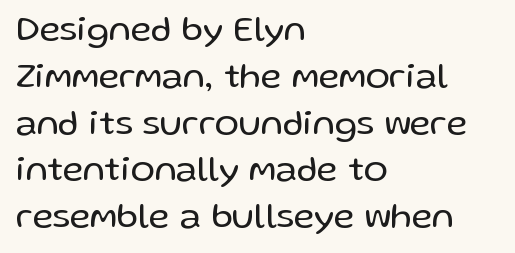
The image shows 36 px regular-weight sans-serif type, upright; set left-aligned, normal line spacing (1.3x), normal letter spacing, not underlined; low stroke contrast and a medium x-height.
